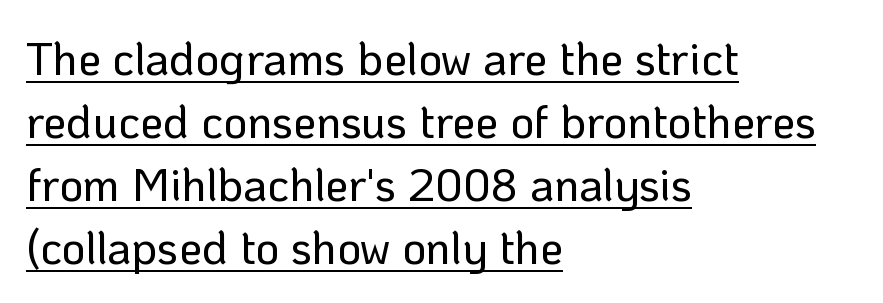
{"serif": "no", "italic": "no", "width": "normal", "stroke_contrast": "low", "x_height": "medium", "monospaced": "no", "underline": "yes", "align": "left", "line_spacing": "normal", "line_spacing_ratio": 1.37, "letter_spacing": "normal", "letter_spacing_em": 0.0, "glyph_px": 46}
